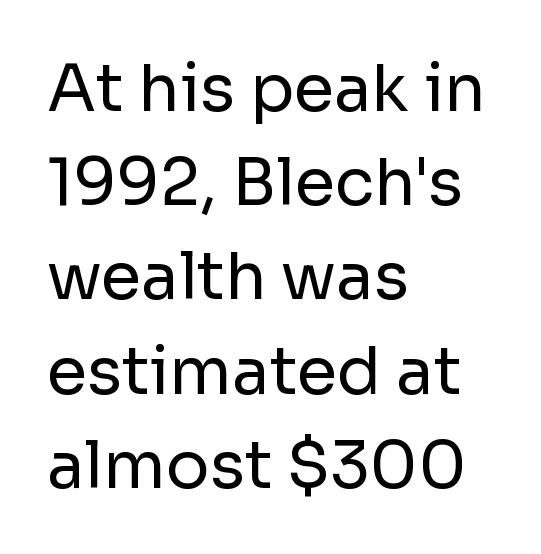
{"serif": "no", "italic": "no", "bold": "no", "weight": "regular", "width": "normal", "stroke_contrast": "low", "x_height": "medium", "monospaced": "no", "underline": "no", "align": "left", "line_spacing": "normal", "line_spacing_ratio": 1.45, "letter_spacing": "normal", "letter_spacing_em": 0.0, "glyph_px": 65}
